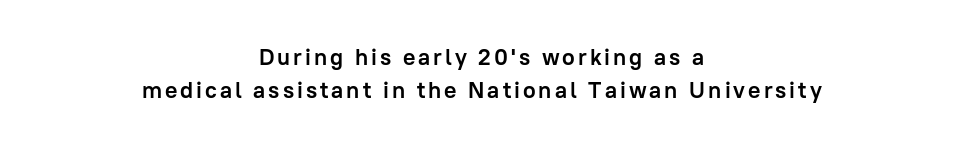
The typesetter chose a symmetrical, centered arrangement here. These lines carry a lot of weight — the face is fully bold. Vertical strokes here are truly vertical. Descender tails drop into unmarked territory. The leading is moderate, giving the passage an even texture.
